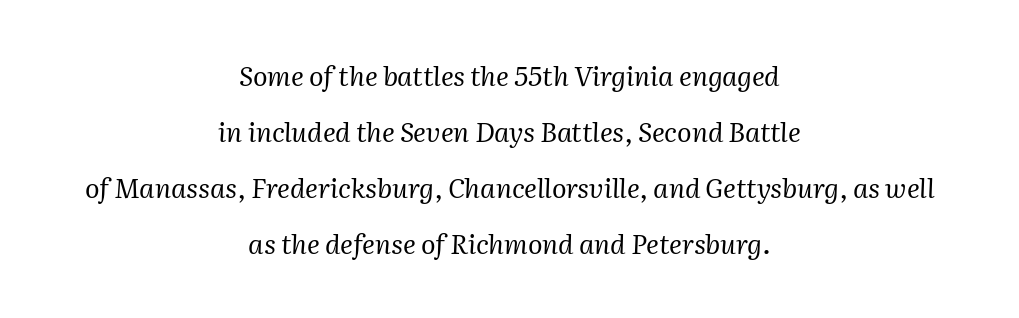
Q: Is the text bold? A: No.
Q: Is the text italic (slanted)? A: Yes, it leans right by about 2 degrees.
Q: Is the text underlined? A: No.
Q: How is the paragraph aligned? A: Centered.
Q: Is the spacing between letters normal or unusually wide? A: Normal.
Q: Is the spacing between lines tight, normal or loose? A: Loose.
